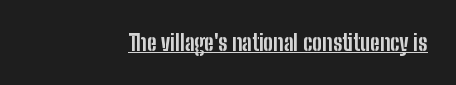
The image shows 22 px bold type, upright; set normal letter spacing, underlined.
